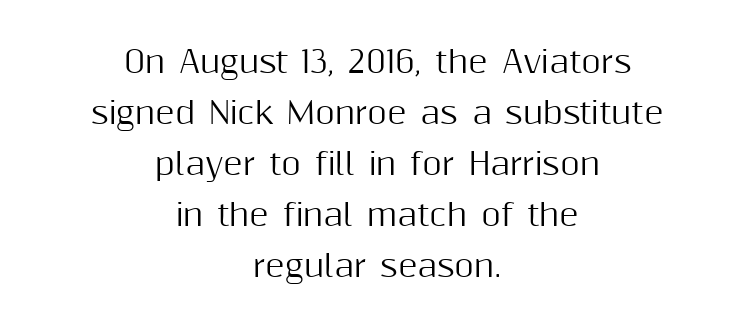
The image shows 30 px sans-serif type, upright; set centered, normal line spacing (1.7x), normal letter spacing, not underlined; medium stroke contrast and a medium x-height.
